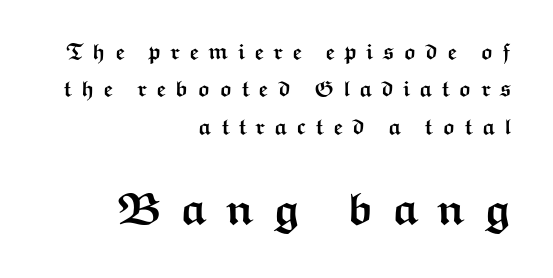
The image shows 45 px semibold, wide sans-serif type, upright; set right-aligned, normal line spacing (1.7x), unusually wide letter spacing (+0.4 em), not underlined; the second (bottom) block is 2.05x larger; medium stroke contrast and a medium x-height.
